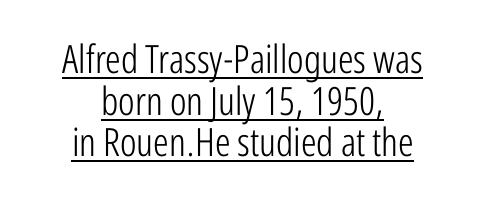
The image shows 39 px light, condensed sans-serif type, upright; set centered, tight line spacing (1.07x), normal letter spacing, underlined; low stroke contrast and a medium x-height.
